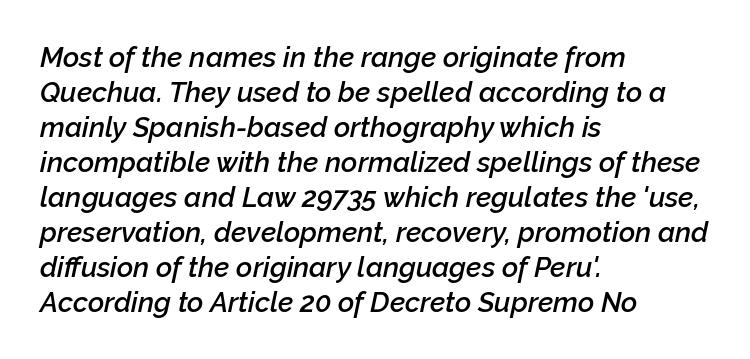
{"italic": "yes", "lean": "right", "slant_degrees": 12, "bold": "semi", "weight": "semibold", "width": "normal", "stroke_contrast": "low", "x_height": "medium", "monospaced": "no", "underline": "no", "align": "left", "line_spacing": "normal", "line_spacing_ratio": 1.25, "letter_spacing": "normal", "letter_spacing_em": 0.0, "glyph_px": 28}
